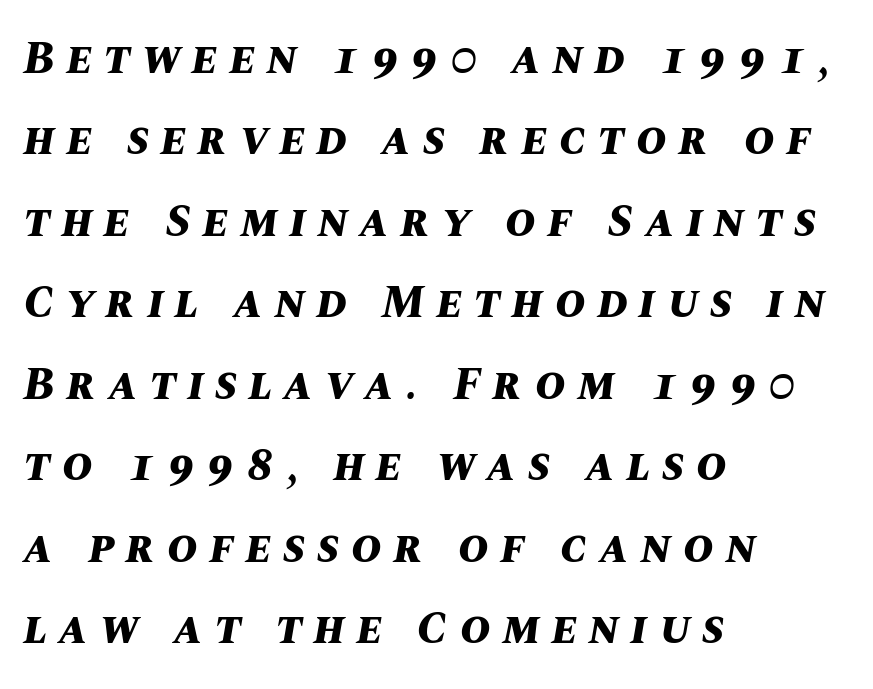
Caption: multi-line text, flush left, ragged right. Tall strokes in this sample are angled rather than plumb. This rendering widens character spacing well past its baseline value. Proportional: the letters do not fall into vertical columns.
